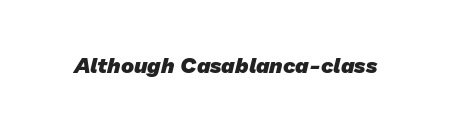
Does extra space separate the letters? No, they use regular spacing. Quick note: underline off. This is heavy type, rendered in bold.
